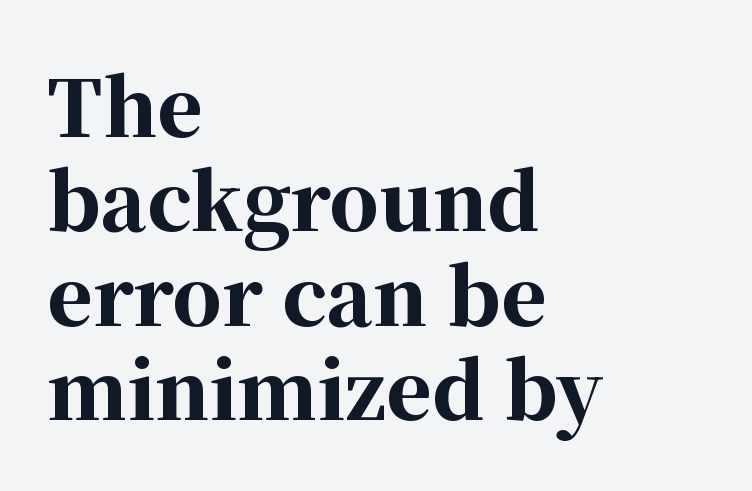
{"serif": "yes", "italic": "no", "bold": "yes", "weight": "bold", "width": "normal", "stroke_contrast": "high", "x_height": "medium", "monospaced": "no", "underline": "no", "align": "left", "line_spacing_ratio": 1.21, "letter_spacing": "normal", "letter_spacing_em": 0.0, "glyph_px": 78}
